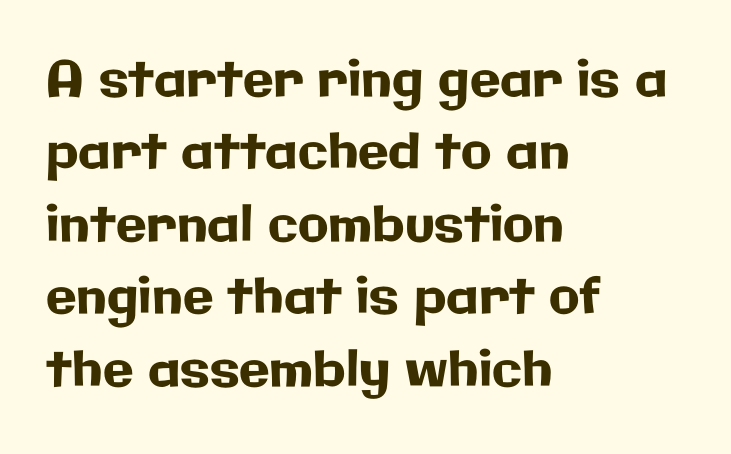
The ragged edge is on the right, which tells us the setting is flush left. If you drew a line through each stem, it would be perfectly vertical. Does the leading feel generous? No, just average. These lines are composed in type without serifs.
